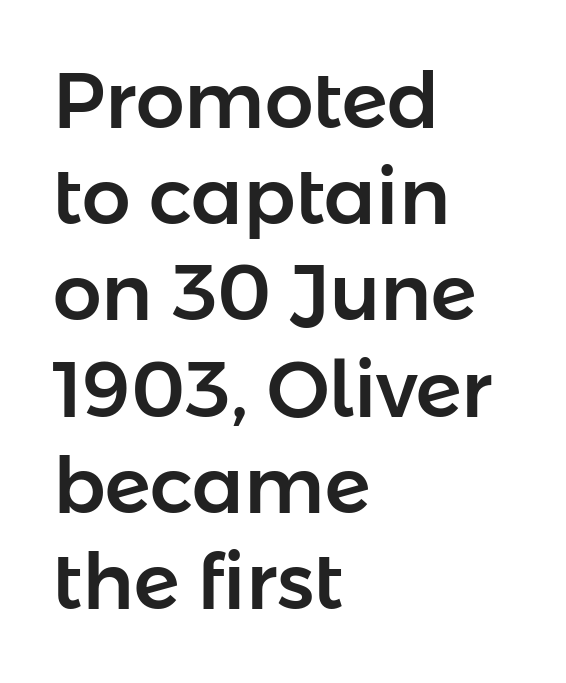
The face used here is a sans, in the tradition of grotesques and geometrics. The tracking reads as untouched default to a designer's eye. The lines in this sample share a left origin and differ only in where they stop. Clear beneath every line of the passage. Style check: upright.
